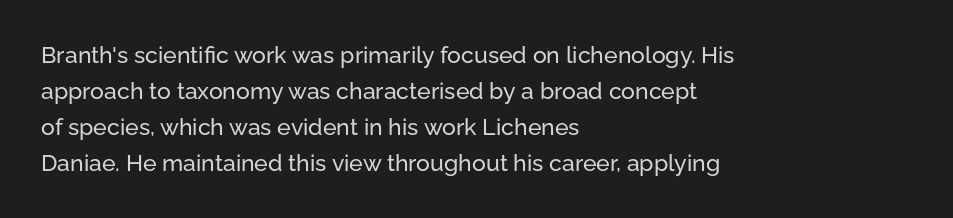
Q: Is the text italic (slanted)? A: No, it is upright.
Q: Is the text underlined? A: No.
Q: How is the paragraph aligned? A: Left-aligned.
Q: Is the spacing between letters normal or unusually wide? A: Normal.
Q: Is the spacing between lines tight, normal or loose? A: Normal.
